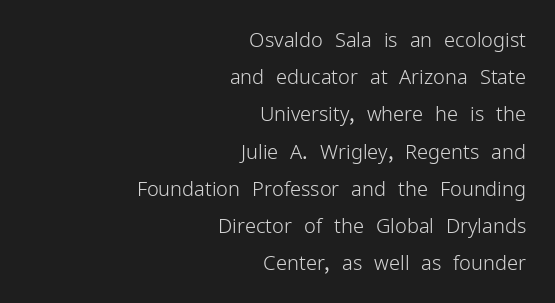
Q: Is the text bold? A: No.
Q: Is the text italic (slanted)? A: No, it is upright.
Q: Is the text underlined? A: No.
Q: How is the paragraph aligned? A: Right-aligned.
Q: Is the spacing between letters normal or unusually wide? A: Normal.
